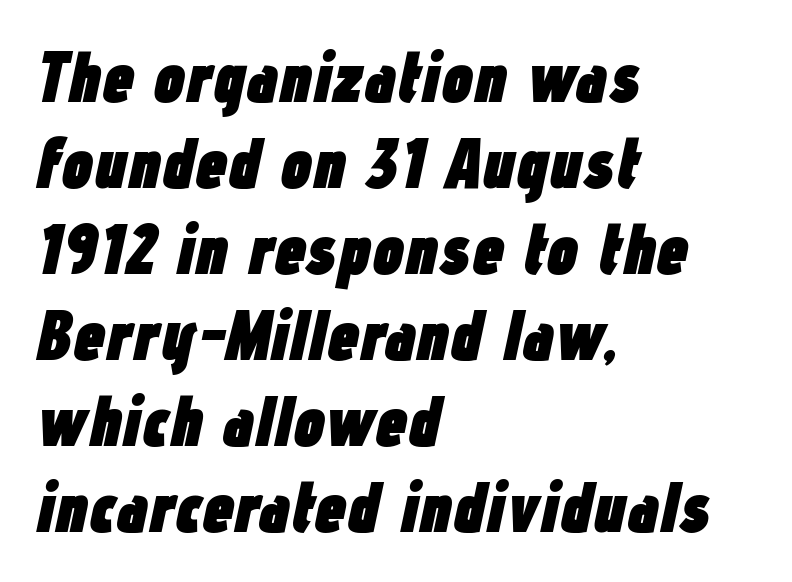
The image shows 71 px heavy, condensed type, italic (leaning right); set left-aligned, line spacing 1.21x, normal letter spacing, not underlined; low stroke contrast and a medium x-height.
